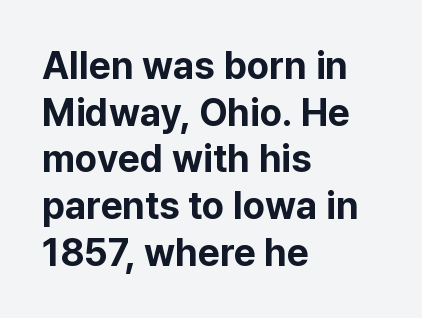
The specimen reads as upright at a glance. Unmarked baselines from the first word to the last. There is no visible air inserted between adjacent glyphs. Is this a fixed-width face? No — the glyphs have proportional, varying widths.
